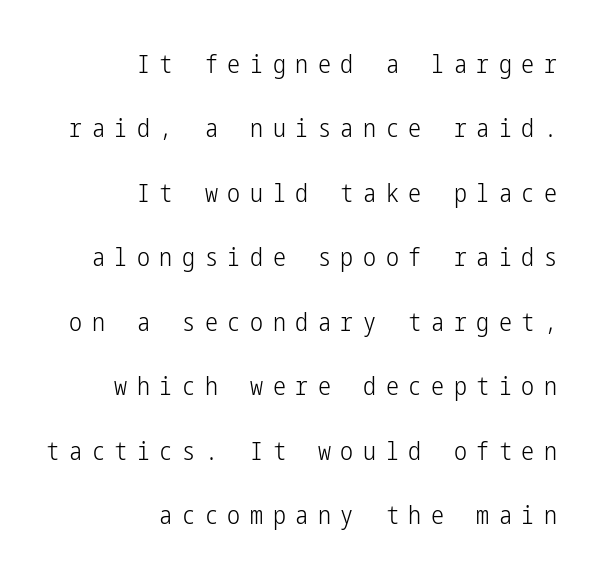
Q: Is the text bold? A: No.
Q: Is the text italic (slanted)? A: No, it is upright.
Q: Is the text underlined? A: No.
Q: How is the paragraph aligned? A: Right-aligned.
Q: Is the spacing between letters normal or unusually wide? A: Unusually wide.
Q: Is the spacing between lines tight, normal or loose? A: Loose.
